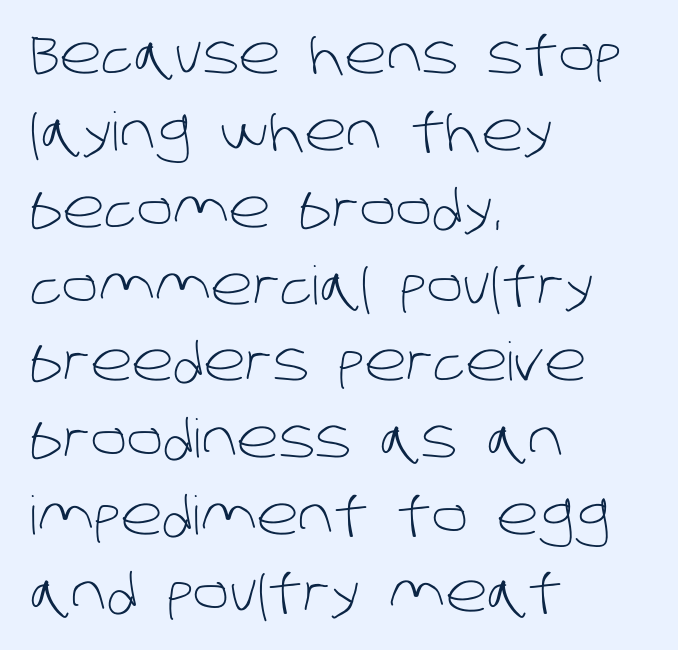
Q: Is the text bold? A: No.
Q: Is the typeface a serif or a sans-serif typeface? A: Sans-serif.
Q: Is the text underlined? A: No.
Q: How is the paragraph aligned? A: Left-aligned.
Q: Is the spacing between letters normal or unusually wide? A: Normal.
Q: Is the spacing between lines tight, normal or loose? A: Normal.
Q: Width (condensed, normal, or wide)? A: Normal.
Q: Stroke contrast? A: Low.
Q: x-height? A: Large.
Q: Monospaced? A: No.
